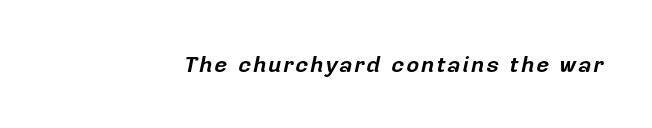
The glyphs have the mass of a bold cut. These lines were composed using italics. Underlining? Definitely not there.
